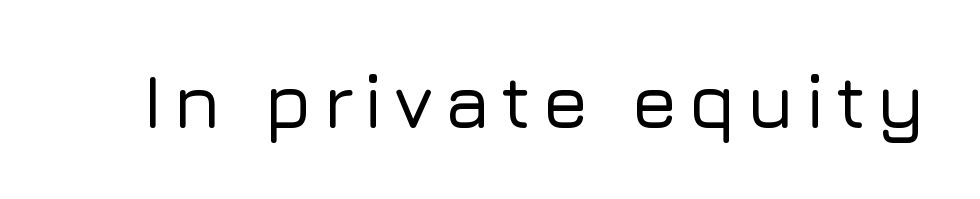
Q: Is the text italic (slanted)? A: No, it is upright.
Q: Is the typeface a serif or a sans-serif typeface? A: Sans-serif.
Q: Is the text underlined? A: No.
Q: Width (condensed, normal, or wide)? A: Normal.
Q: Stroke contrast? A: Low.
Q: x-height? A: Medium.
Q: Monospaced? A: No.
